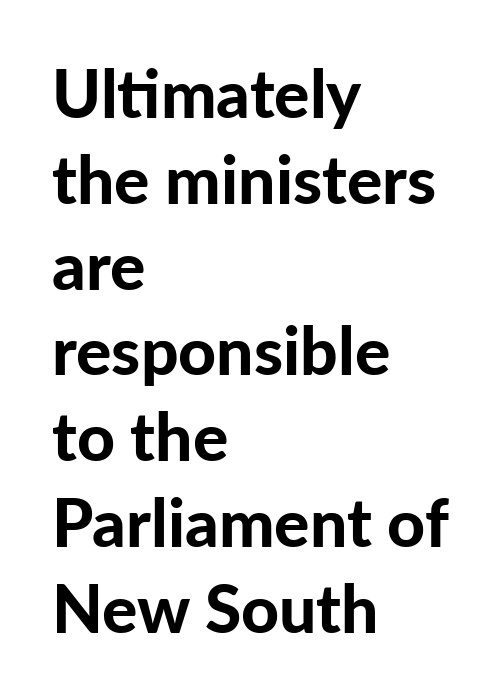
{"serif": "no", "italic": "no", "bold": "yes", "weight": "bold", "width": "normal", "stroke_contrast": "low", "x_height": "medium", "monospaced": "no", "underline": "no", "align": "left", "line_spacing": "normal", "line_spacing_ratio": 1.3, "letter_spacing": "normal", "letter_spacing_em": 0.0, "glyph_px": 66}
